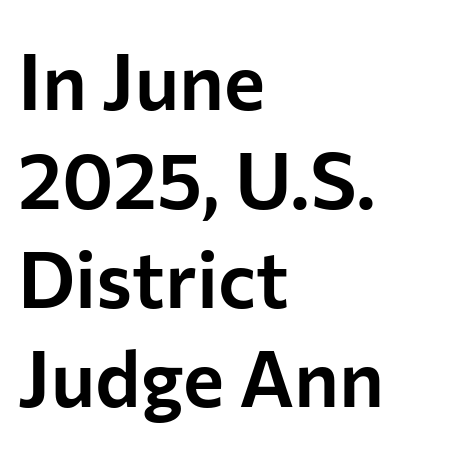
The image shows 78 px sans-serif type, upright; set left-aligned, normal line spacing (1.27x), normal letter spacing, not underlined; low stroke contrast and a medium x-height.
